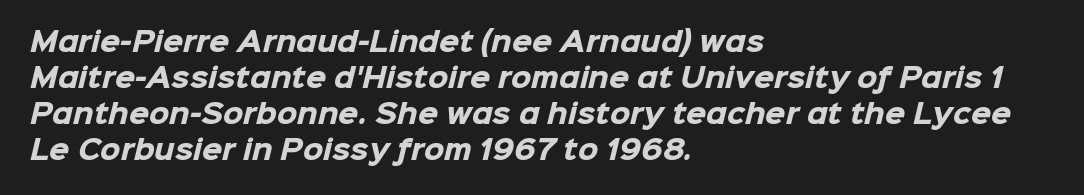
A dark, heavy texture on the line: the type is bold. One glance says typical: line gaps are just what's usual. The space directly below the letters is spotless. Line beginnings align vertically; line endings do not.
